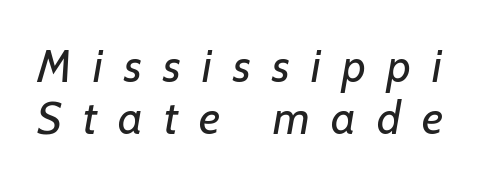
{"serif": "no", "bold": "no", "weight": "regular", "width": "normal", "stroke_contrast": "low", "x_height": "medium", "monospaced": "no", "underline": "no", "line_spacing": "tight", "line_spacing_ratio": 1.13, "letter_spacing": "wide", "letter_spacing_em": 0.46, "glyph_px": 46}
